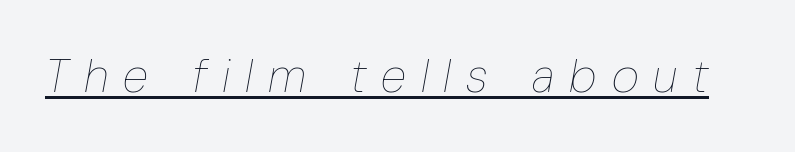
Q: Is the text bold? A: No.
Q: Is the text italic (slanted)? A: Yes, it leans right by about 10 degrees.
Q: Is the text underlined? A: Yes.
Q: Is the spacing between letters normal or unusually wide? A: Unusually wide.
Q: Width (condensed, normal, or wide)? A: Condensed.
Q: Stroke contrast? A: Low.
Q: x-height? A: Medium.
Q: Monospaced? A: No.
